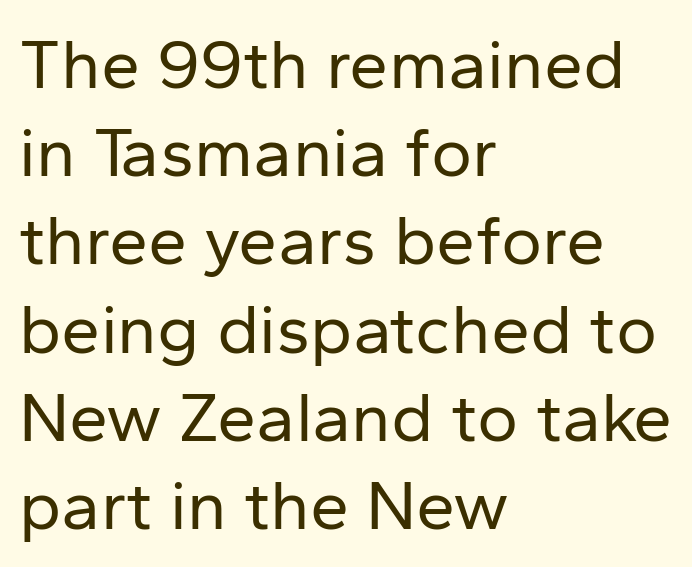
{"serif": "no", "italic": "no", "bold": "no", "weight": "regular", "width": "normal", "stroke_contrast": "low", "x_height": "medium", "monospaced": "no", "underline": "no", "align": "left", "line_spacing": "normal", "line_spacing_ratio": 1.26, "letter_spacing": "normal", "letter_spacing_em": 0.0, "glyph_px": 70}
